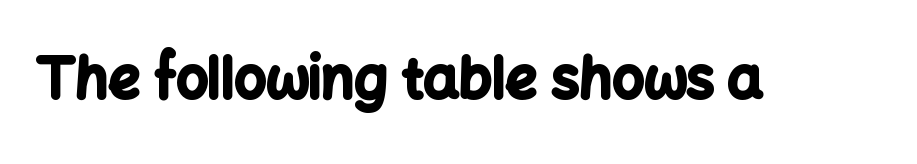
The image shows 56 px bold sans-serif type, upright; set normal letter spacing, not underlined; low stroke contrast and a medium x-height.
